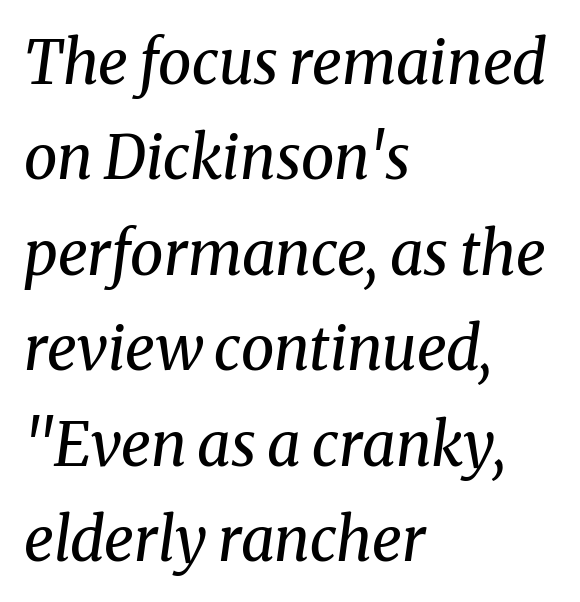
Q: Is the text bold? A: No.
Q: Is the text italic (slanted)? A: Yes, it leans right by about 8 degrees.
Q: Is the typeface a serif or a sans-serif typeface? A: Serif.
Q: Is the text underlined? A: No.
Q: How is the paragraph aligned? A: Left-aligned.
Q: Is the spacing between letters normal or unusually wide? A: Normal.
Q: Is the spacing between lines tight, normal or loose? A: Normal.
Q: Width (condensed, normal, or wide)? A: Normal.
Q: Stroke contrast? A: Medium.
Q: x-height? A: Medium.
Q: Monospaced? A: No.
